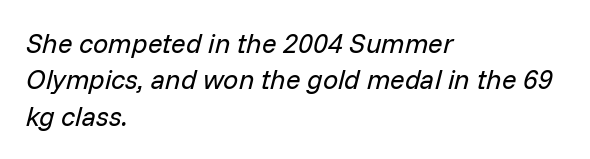
The image shows 27 px text type, italic (leaning right); set left-aligned, normal line spacing (1.35x), normal letter spacing, not underlined.
